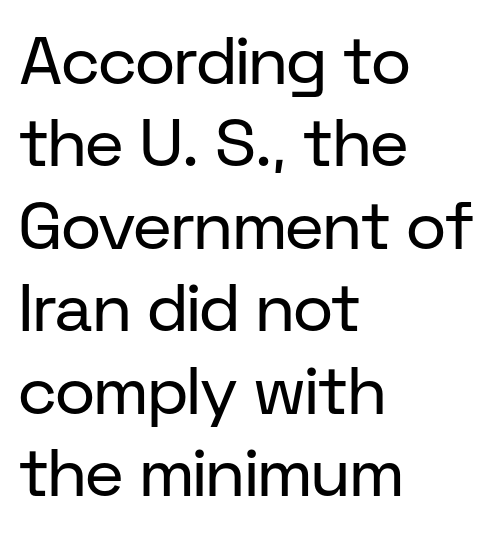
Q: Is the text bold? A: No.
Q: Is the text italic (slanted)? A: No, it is upright.
Q: Is the typeface a serif or a sans-serif typeface? A: Sans-serif.
Q: Is the text underlined? A: No.
Q: How is the paragraph aligned? A: Left-aligned.
Q: Is the spacing between letters normal or unusually wide? A: Normal.
Q: Width (condensed, normal, or wide)? A: Normal.
Q: Stroke contrast? A: Low.
Q: x-height? A: Medium.
Q: Monospaced? A: No.
